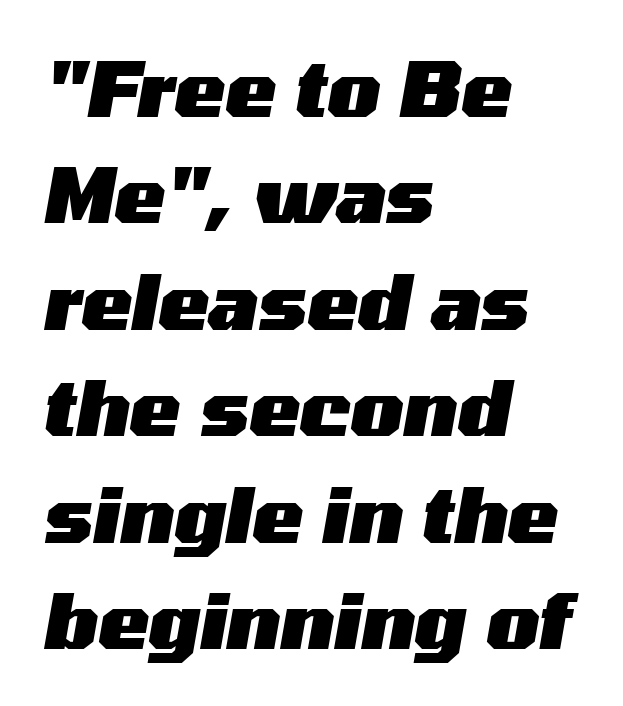
The passage shown is emphatically bold. The baseline area is clear. These lines are rendered in a variable-pitch font. Each line starts at the same left margin while the right side varies.
